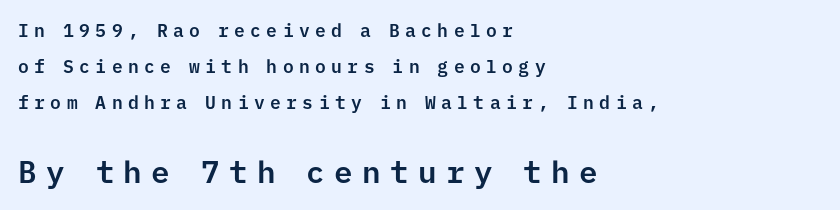
Each letter, wide or thin by design, is forced into the same width here. Honestly, the rows look like they've been pulled way apart. The block sitting lower on the canvas is the one with enlarged characters. Layout note: lines flush left. Characters remain perfectly vertical along every line.
